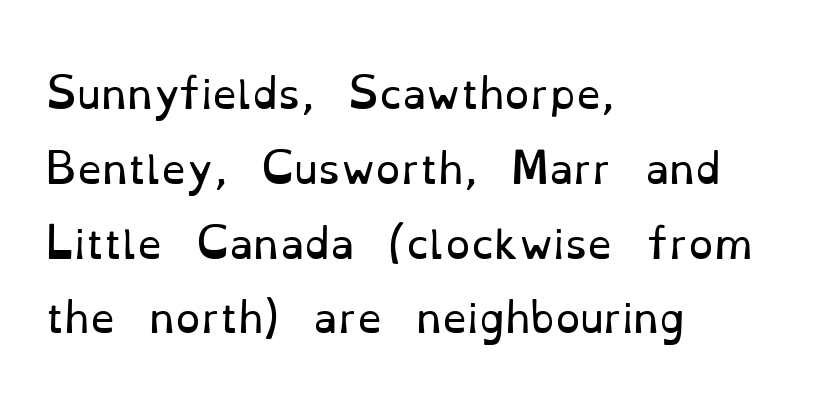
{"serif": "yes", "italic": "no", "bold": "no", "weight": "regular", "width": "normal", "stroke_contrast": "low", "x_height": "small", "monospaced": "no", "underline": "no", "align": "left", "line_spacing_ratio": 1.87, "letter_spacing": "normal", "letter_spacing_em": 0.0, "glyph_px": 40}
